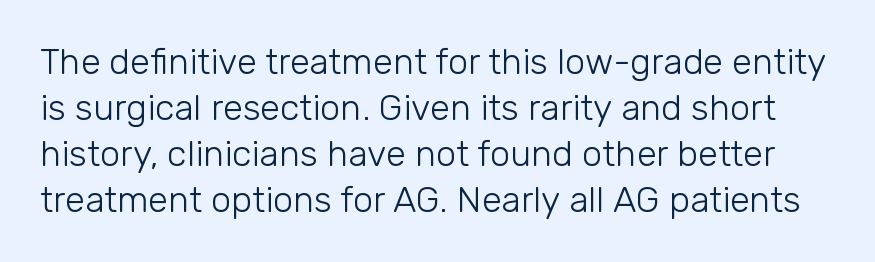
Q: Is the text bold? A: No.
Q: Is the text italic (slanted)? A: No, it is upright.
Q: Is the typeface a serif or a sans-serif typeface? A: Sans-serif.
Q: Is the text underlined? A: No.
Q: Is the spacing between letters normal or unusually wide? A: Normal.
Q: Is the spacing between lines tight, normal or loose? A: Normal.
Q: Width (condensed, normal, or wide)? A: Normal.
Q: Stroke contrast? A: Low.
Q: x-height? A: Medium.
Q: Monospaced? A: No.
